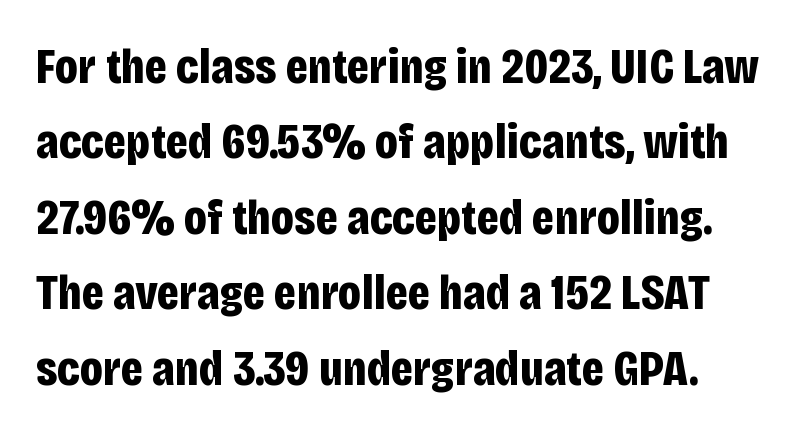
Its strokes are broad and dark, the hallmark of bold type. Nothing unusual about the tracking: characters are spaced as the font intends. The font's upright variant was chosen for this text. Layout note: lines flush left. The passage shown is typeset with a sans-serif family.
